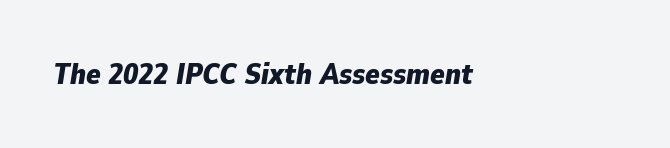
Q: Is the text bold? A: Yes.
Q: Is the text italic (slanted)? A: Yes, it leans right by about 9 degrees.
Q: Is the text underlined? A: No.
Q: How is the paragraph aligned? A: Left-aligned.
Q: Is the spacing between letters normal or unusually wide? A: Normal.
Q: Width (condensed, normal, or wide)? A: Normal.
Q: Stroke contrast? A: Low.
Q: x-height? A: Medium.
Q: Monospaced? A: No.
